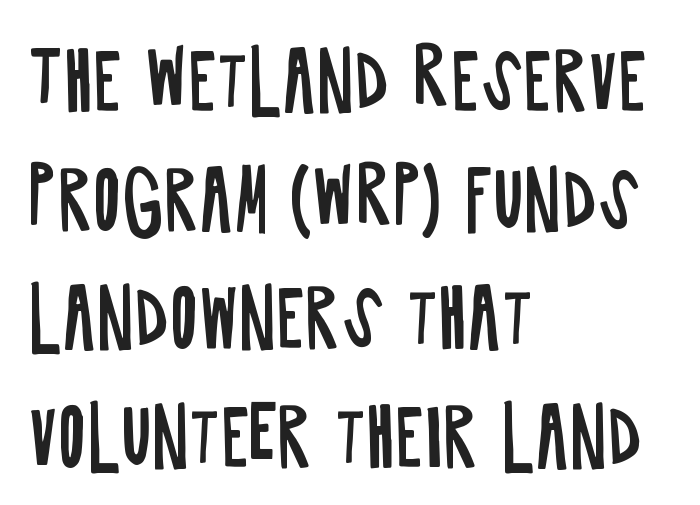
The image shows 77 px regular-weight, condensed sans-serif type, upright; set left-aligned, normal line spacing (1.54x), normal letter spacing, not underlined; low stroke contrast and a large x-height.
